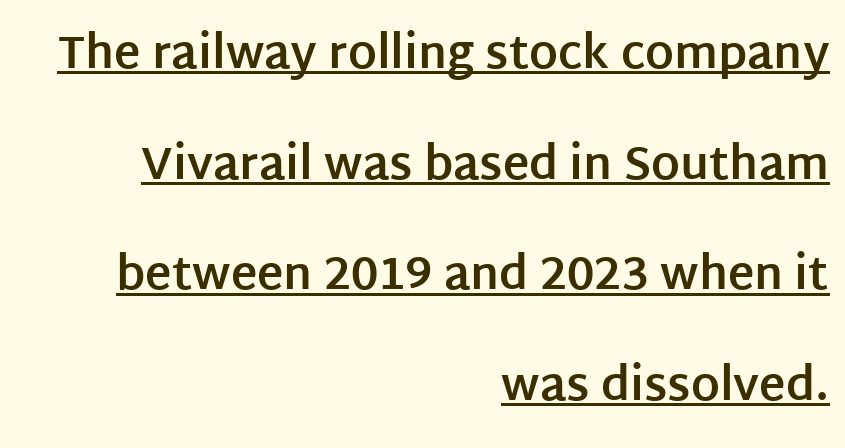
Q: Is the text bold? A: Yes.
Q: Is the text italic (slanted)? A: No, it is upright.
Q: Is the typeface a serif or a sans-serif typeface? A: Sans-serif.
Q: Is the text underlined? A: Yes.
Q: How is the paragraph aligned? A: Right-aligned.
Q: Is the spacing between letters normal or unusually wide? A: Normal.
Q: Is the spacing between lines tight, normal or loose? A: Loose.
Q: Width (condensed, normal, or wide)? A: Normal.
Q: Stroke contrast? A: Low.
Q: x-height? A: Large.
Q: Monospaced? A: No.
